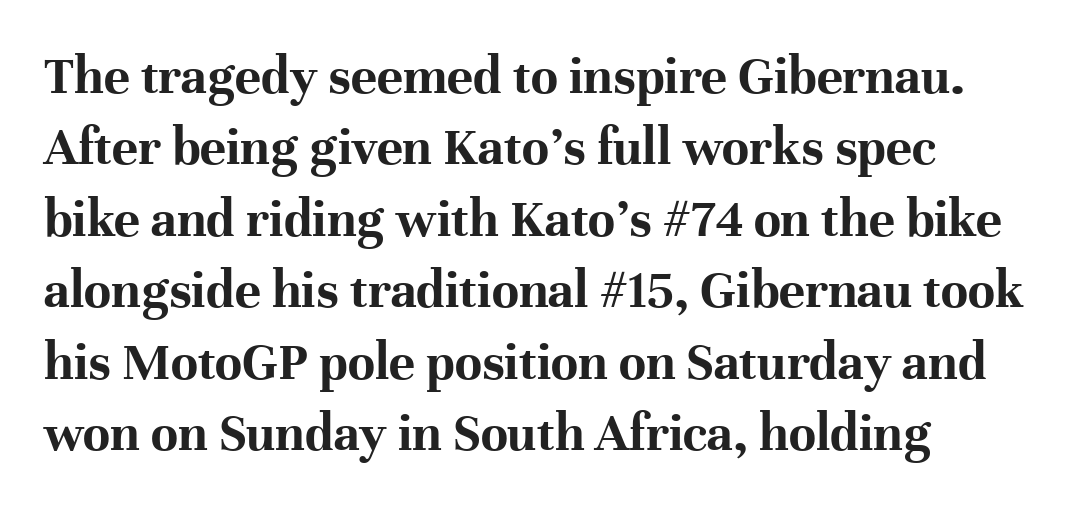
{"serif": "yes", "italic": "no", "bold": "yes", "weight": "bold", "width": "normal", "stroke_contrast": "high", "x_height": "medium", "monospaced": "no", "underline": "no", "align": "left", "line_spacing": "normal", "line_spacing_ratio": 1.3, "letter_spacing": "normal", "letter_spacing_em": 0.0, "glyph_px": 55}
